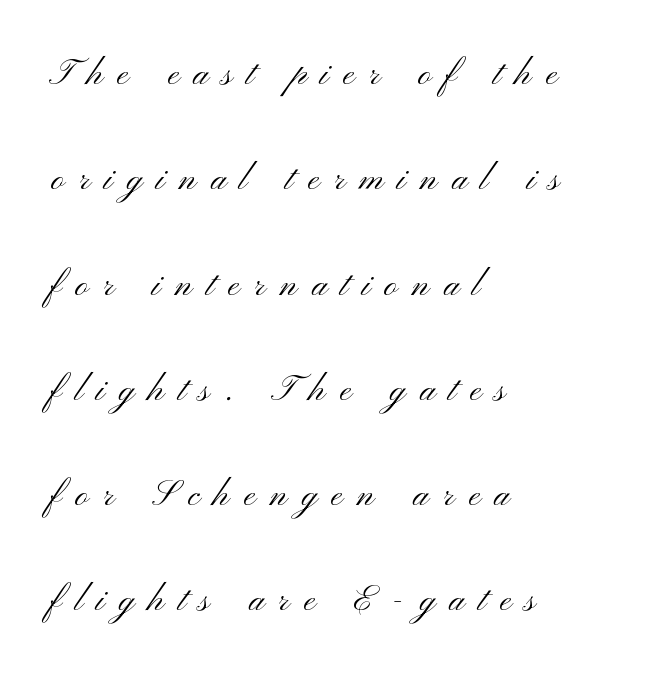
Q: Is the text bold? A: No.
Q: Is the text italic (slanted)? A: Yes.
Q: Is the typeface a serif or a sans-serif typeface? A: Sans-serif.
Q: Is the text underlined? A: No.
Q: How is the paragraph aligned? A: Left-aligned.
Q: Is the spacing between letters normal or unusually wide? A: Unusually wide.
Q: Is the spacing between lines tight, normal or loose? A: Loose.
Q: Width (condensed, normal, or wide)? A: Wide.
Q: Stroke contrast? A: Medium.
Q: x-height? A: Small.
Q: Monospaced? A: No.
